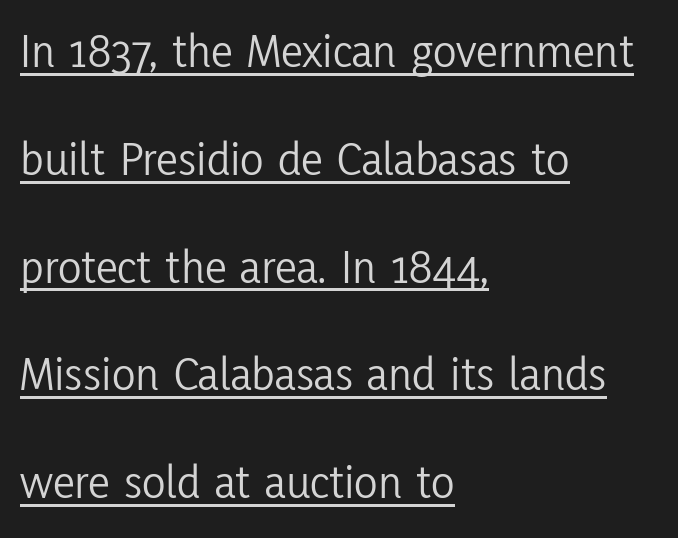
{"serif": "no", "italic": "no", "bold": "no", "weight": "light", "width": "condensed", "stroke_contrast": "low", "x_height": "medium", "monospaced": "no", "underline": "yes", "align": "left", "line_spacing": "loose", "line_spacing_ratio": 2.2, "letter_spacing": "normal", "letter_spacing_em": 0.0, "glyph_px": 49}
